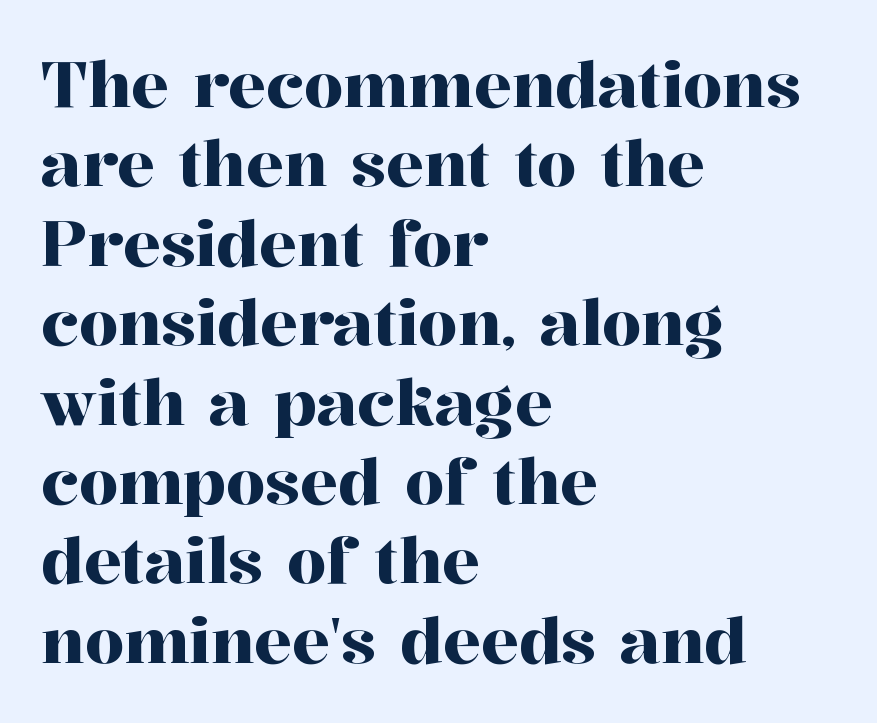
The image shows 63 px serif type, upright; set left-aligned, normal line spacing (1.26x), normal letter spacing, not underlined; high stroke contrast and a medium x-height.
